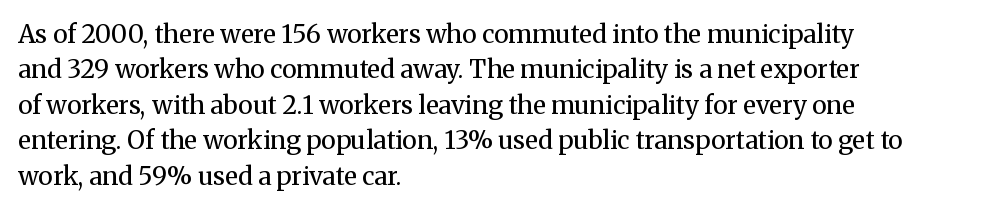
The image shows 25 px text type, upright; set left-aligned, normal line spacing (1.42x), normal letter spacing, not underlined.
